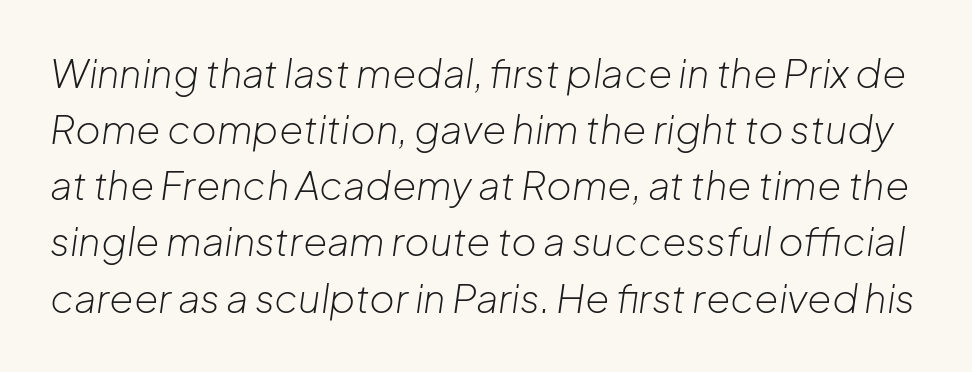
A typesetter would call this proportional, since set widths differ per character. Bold? No — there's no thickening of the strokes. The foot of each line stays bare and open. Caption: standard tracking, unaltered. Reading down the column, the eye jumps a familiar distance to each next line. Slanted lettering throughout.
